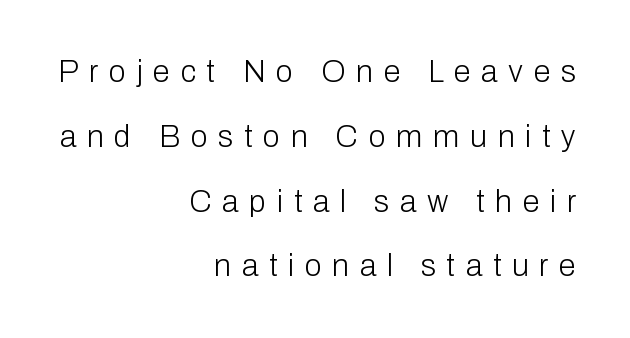
{"serif": "no", "italic": "no", "bold": "no", "weight": "light", "width": "normal", "stroke_contrast": "low", "x_height": "medium", "monospaced": "no", "underline": "no", "align": "right", "line_spacing": "loose", "line_spacing_ratio": 2.09, "letter_spacing": "wide", "letter_spacing_em": 0.34, "glyph_px": 31}
